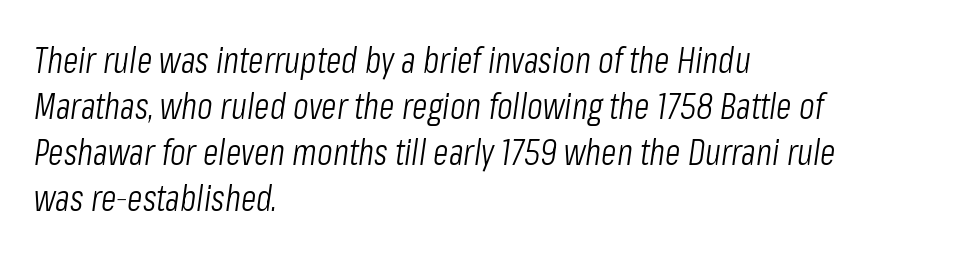
{"italic": "yes", "lean": "right", "slant_degrees": 8, "bold": "no", "weight": "light", "width": "condensed", "stroke_contrast": "low", "x_height": "medium", "monospaced": "no", "underline": "no", "align": "left", "line_spacing": "normal", "line_spacing_ratio": 1.28, "letter_spacing": "normal", "letter_spacing_em": 0.0, "glyph_px": 36}
